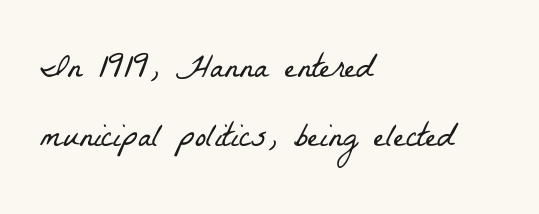
{"serif": "yes", "bold": "no", "weight": "light", "width": "condensed", "stroke_contrast": "low", "x_height": "medium", "monospaced": "no", "underline": "no", "align": "left", "line_spacing": "loose", "line_spacing_ratio": 2.03, "letter_spacing": "normal", "letter_spacing_em": 0.0, "glyph_px": 34}
